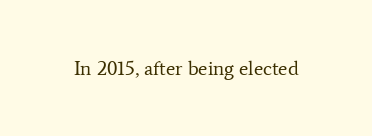
Q: Is the text bold? A: No.
Q: Is the text italic (slanted)? A: No, it is upright.
Q: Is the text underlined? A: No.
Q: Is the spacing between letters normal or unusually wide? A: Normal.
